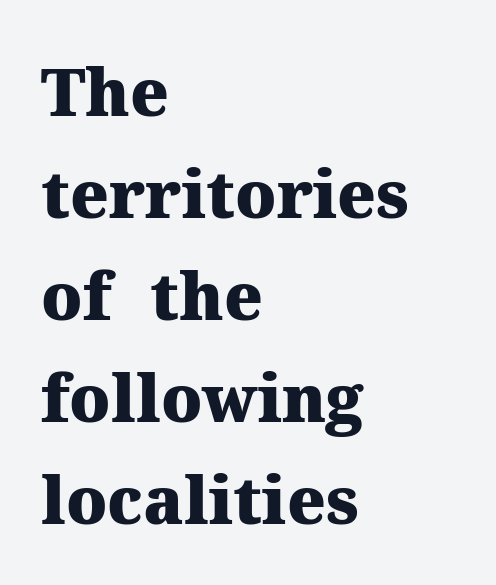
The image shows 65 px heavy serif type, upright; set left-aligned, normal line spacing (1.57x), normal letter spacing, not underlined; medium stroke contrast and a medium x-height.
